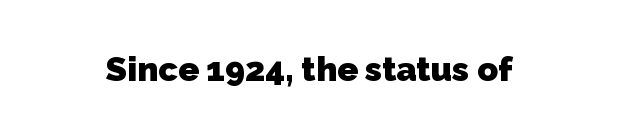
The image shows 34 px heavy sans-serif type; set normal letter spacing, not underlined; low stroke contrast and a medium x-height.
